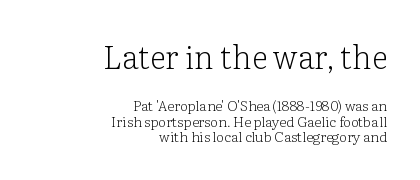
The image shows 32 px light serif type, upright; set right-aligned, tight line spacing (1.13x), normal letter spacing, not underlined; the first (top) block is 2.29x larger; low stroke contrast and a medium x-height.
